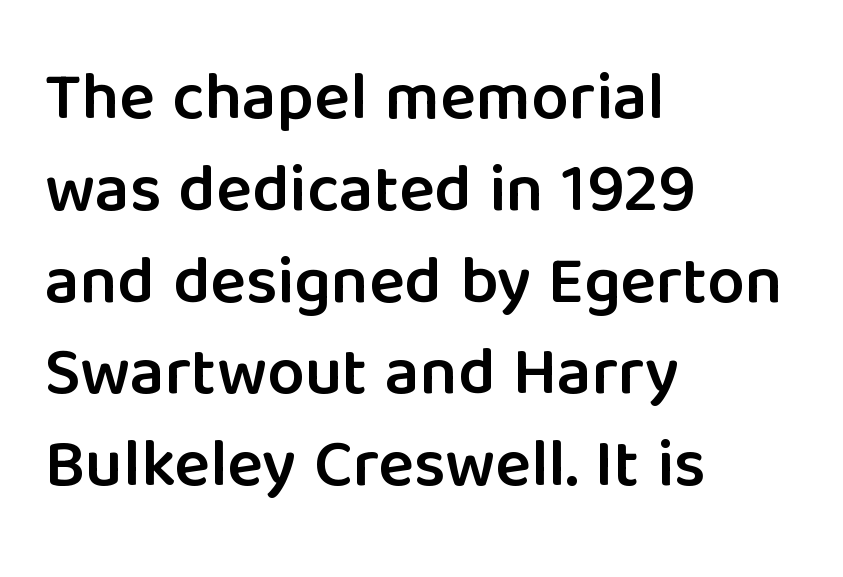
Q: Is the text bold? A: Semi-bold.
Q: Is the text italic (slanted)? A: No, it is upright.
Q: Is the typeface a serif or a sans-serif typeface? A: Sans-serif.
Q: Is the text underlined? A: No.
Q: How is the paragraph aligned? A: Left-aligned.
Q: Is the spacing between letters normal or unusually wide? A: Normal.
Q: Is the spacing between lines tight, normal or loose? A: Normal.
Q: Width (condensed, normal, or wide)? A: Normal.
Q: Stroke contrast? A: Low.
Q: x-height? A: Medium.
Q: Monospaced? A: No.
